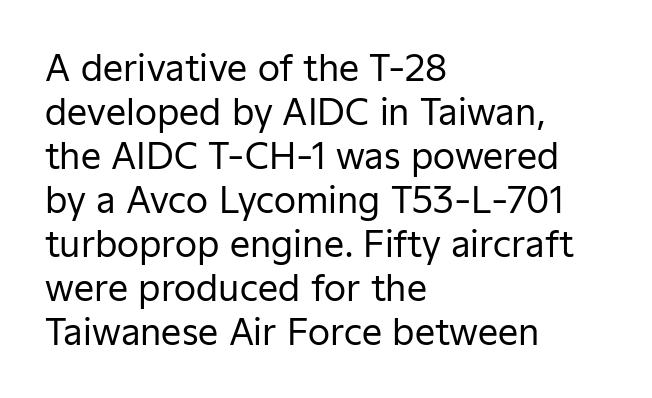
{"serif": "no", "italic": "no", "bold": "no", "weight": "regular", "width": "normal", "stroke_contrast": "low", "x_height": "medium", "monospaced": "no", "underline": "no", "align": "left", "line_spacing_ratio": 1.22, "letter_spacing": "normal", "letter_spacing_em": 0.0, "glyph_px": 36}
